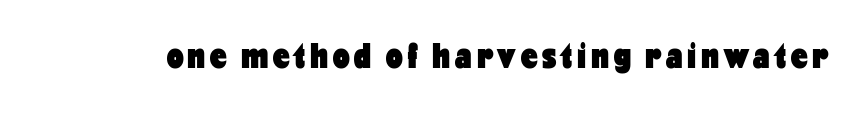
Q: Is the text bold? A: Yes.
Q: Is the text italic (slanted)? A: No, it is upright.
Q: Is the typeface a serif or a sans-serif typeface? A: Sans-serif.
Q: Is the text underlined? A: No.
Q: Width (condensed, normal, or wide)? A: Condensed.
Q: Stroke contrast? A: Low.
Q: x-height? A: Medium.
Q: Monospaced? A: No.
